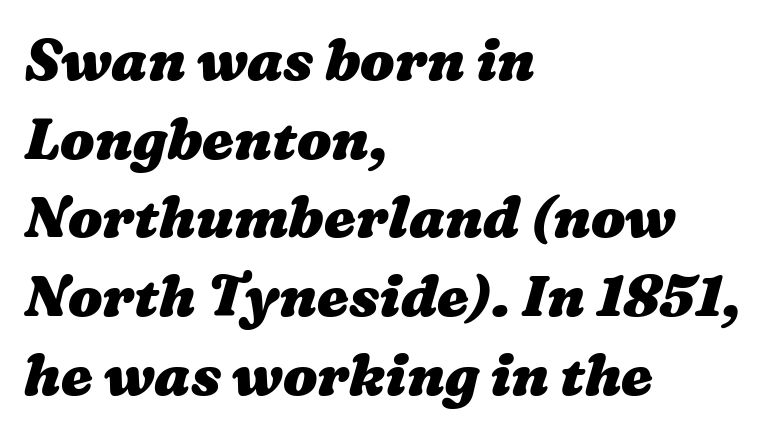
{"bold": "yes", "weight": "heavy", "width": "wide", "stroke_contrast": "medium", "x_height": "medium", "monospaced": "no", "underline": "no", "align": "left", "line_spacing": "normal", "line_spacing_ratio": 1.38, "letter_spacing": "normal", "letter_spacing_em": 0.0, "glyph_px": 57}
